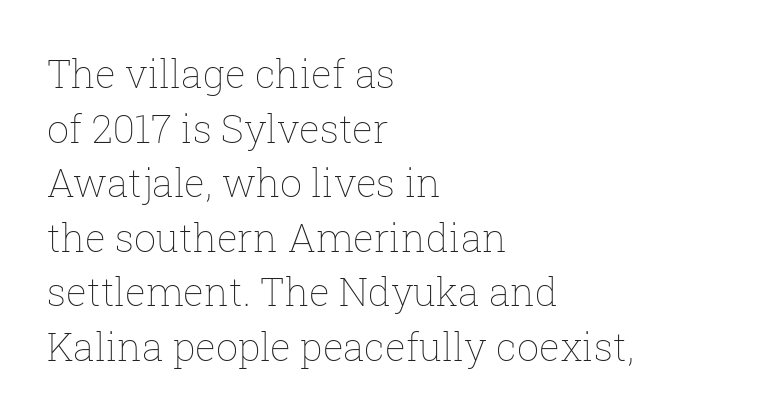
Q: Is the text bold? A: No.
Q: Is the text italic (slanted)? A: No, it is upright.
Q: Is the text underlined? A: No.
Q: How is the paragraph aligned? A: Left-aligned.
Q: Is the spacing between letters normal or unusually wide? A: Normal.
Q: Is the spacing between lines tight, normal or loose? A: Normal.
Q: Width (condensed, normal, or wide)? A: Normal.
Q: Stroke contrast? A: Low.
Q: x-height? A: Medium.
Q: Monospaced? A: No.
